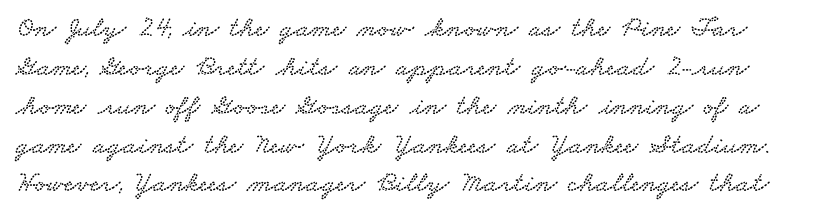
The image shows 29 px wide type; set normal line spacing (1.34x), normal letter spacing, not underlined; low stroke contrast and a small x-height.
